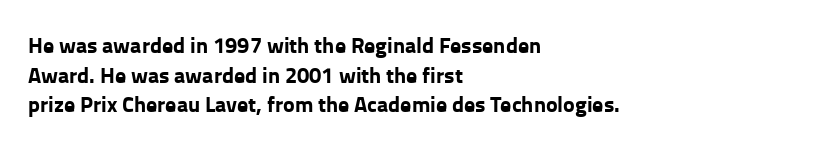
Caption: standard tracking, unaltered. Bold? Absolutely — the strokes are thick and heavy. Where is the straight margin? On the left. The line-height multiplier appears to be the usual default. Underlining? Definitely not there. Upright lettering throughout.
